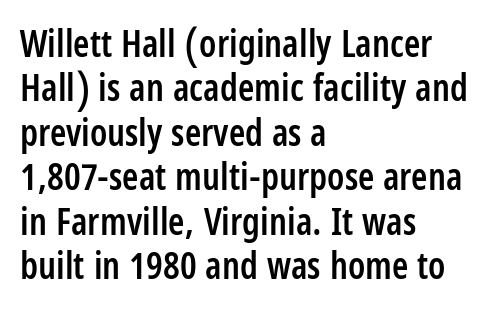
Underlining? Definitely not there. Spacing between characters is what you'd get straight out of the box. What kind of face is this? One without serifs — a sans. Here the designer chose a conventional face with non-uniform glyph widths.
